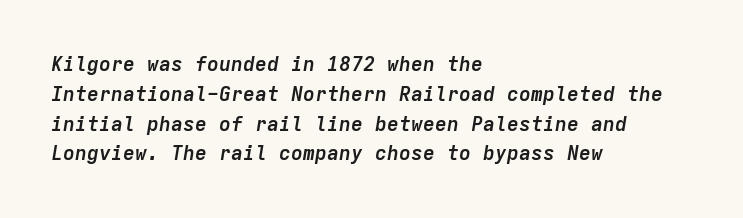
The image shows 20 px bold type, italic (leaning right); set left-aligned, normal line spacing (1.49x), normal letter spacing, not underlined.
